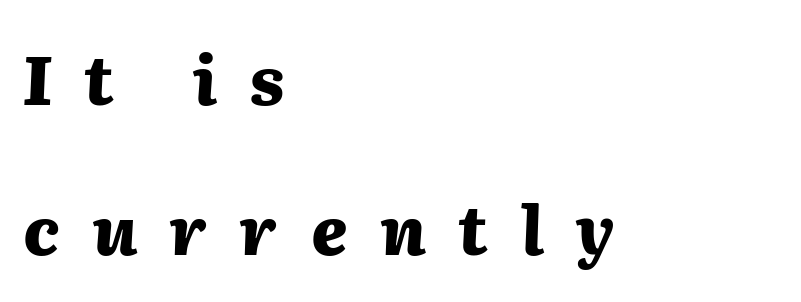
The image shows 67 px heavy type, italic (leaning right); set left-aligned, loose line spacing (2.24x), unusually wide letter spacing (+0.49 em), not underlined; medium stroke contrast and a medium x-height.
